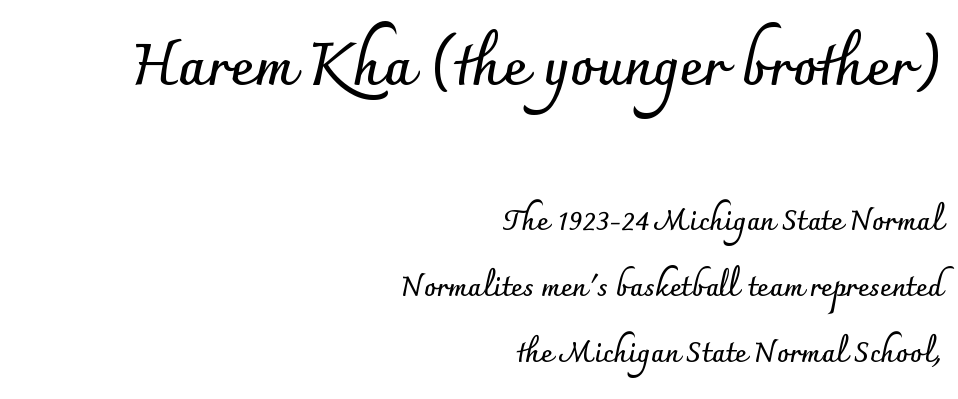
Top chunk: large. Bottom chunk: small. The strokes are fattened all the way to bold. Rows of type keep a wide berth in the vertical direction.
